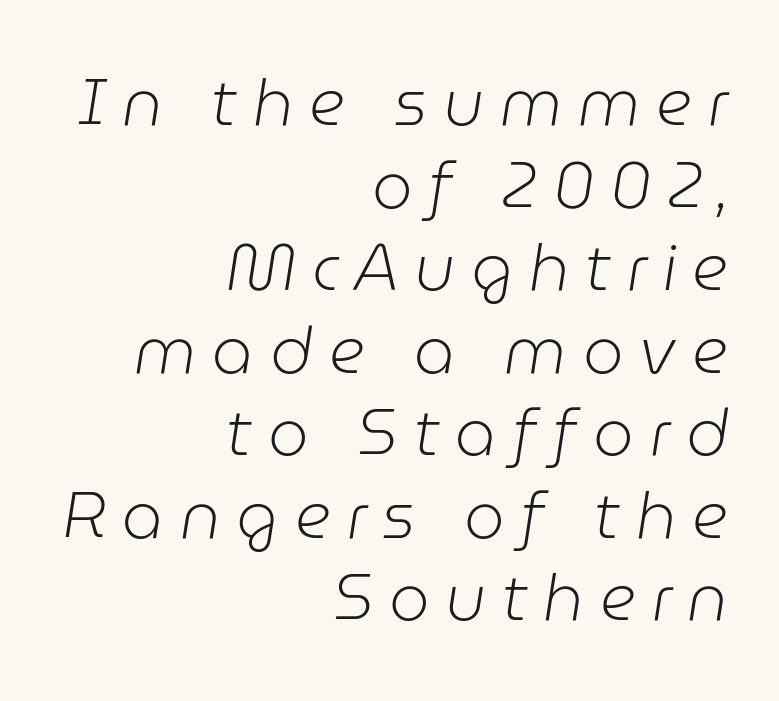
The image shows 64 px light type, italic (leaning right); set right-aligned, normal line spacing (1.29x), unusually wide letter spacing (+0.25 em), not underlined; low stroke contrast and a medium x-height.
